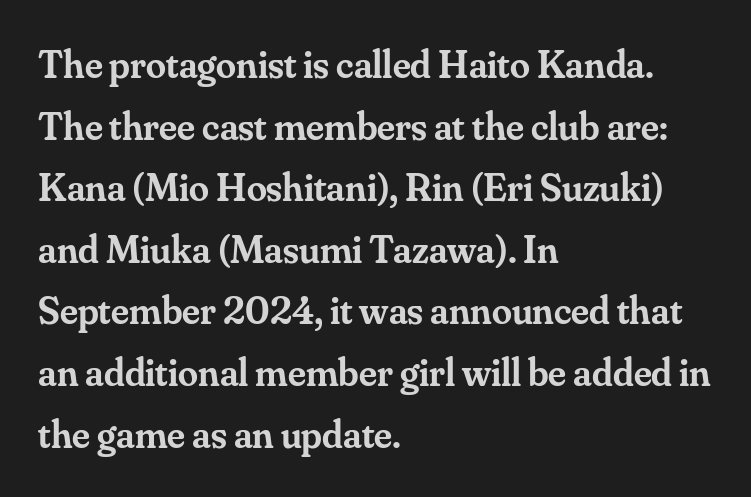
The image shows 40 px semibold serif type, upright; set left-aligned, normal line spacing (1.54x), normal letter spacing, not underlined; medium stroke contrast and a small x-height.
